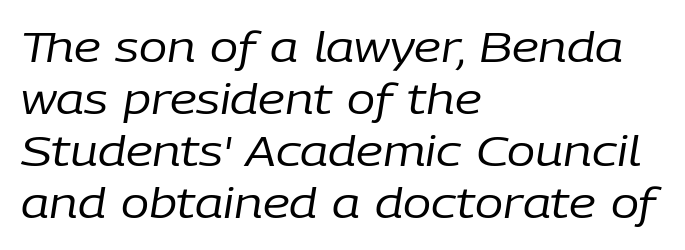
Q: Is the text bold? A: No.
Q: Is the text italic (slanted)? A: Yes, it leans right by about 9 degrees.
Q: Is the text underlined? A: No.
Q: How is the paragraph aligned? A: Left-aligned.
Q: Is the spacing between letters normal or unusually wide? A: Normal.
Q: Width (condensed, normal, or wide)? A: Normal.
Q: Stroke contrast? A: Low.
Q: x-height? A: Medium.
Q: Monospaced? A: No.
